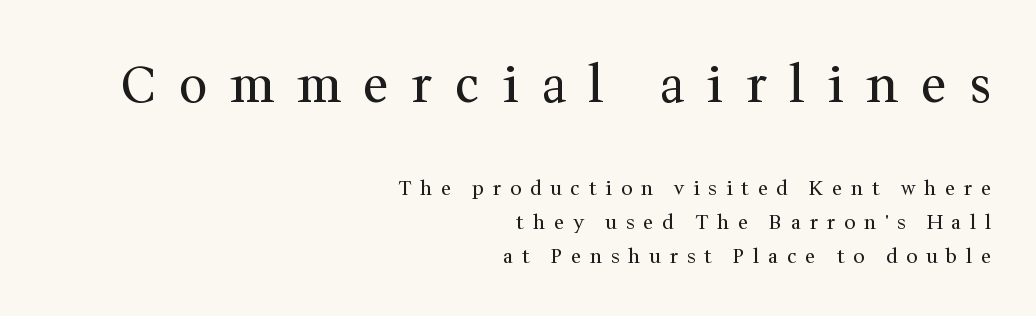
The image shows 51 px regular-weight serif type, upright; set right-aligned, line spacing 1.71x, unusually wide letter spacing (+0.43 em), not underlined; the first (top) block is 2.55x larger; medium stroke contrast and a medium x-height.
